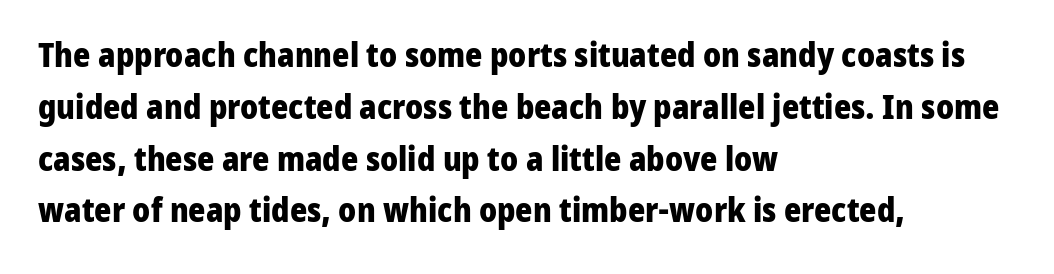
{"serif": "no", "italic": "no", "bold": "yes", "weight": "heavy", "width": "normal", "stroke_contrast": "low", "x_height": "medium", "monospaced": "no", "underline": "no", "align": "left", "line_spacing": "normal", "line_spacing_ratio": 1.57, "letter_spacing": "normal", "letter_spacing_em": 0.0, "glyph_px": 33}
